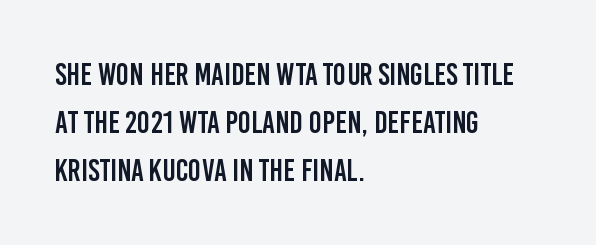
{"serif": "no", "italic": "no", "width": "condensed", "stroke_contrast": "low", "x_height": "large", "monospaced": "no", "underline": "no", "align": "left", "line_spacing": "normal", "line_spacing_ratio": 1.55, "letter_spacing": "normal", "letter_spacing_em": 0.0, "glyph_px": 31}
